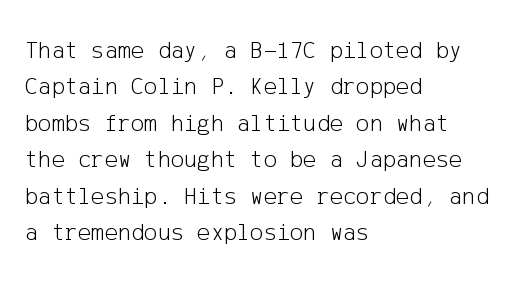
In terms of posture, this sample is upright. The passage shown has conventional tracking throughout. The zone under the glyphs is completely vacant. The lines are quadded left. These glyphs show unthickened strokes, regular width or finer. Rows of type keep a routine distance in the vertical direction.
